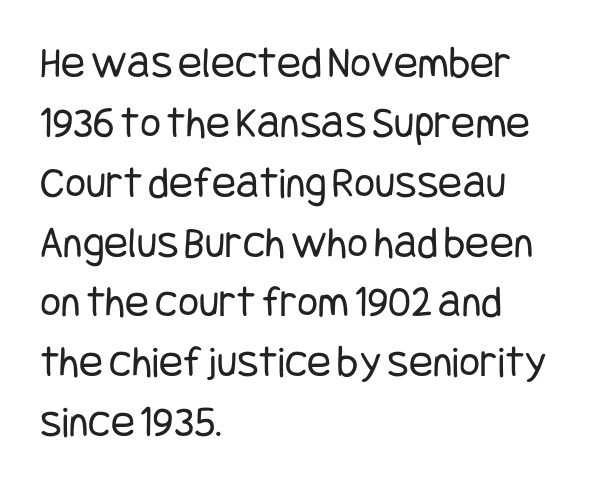
Q: Is the text bold? A: No.
Q: Is the text italic (slanted)? A: No, it is upright.
Q: Is the typeface a serif or a sans-serif typeface? A: Sans-serif.
Q: Is the text underlined? A: No.
Q: How is the paragraph aligned? A: Left-aligned.
Q: Is the spacing between letters normal or unusually wide? A: Normal.
Q: Is the spacing between lines tight, normal or loose? A: Normal.
Q: Width (condensed, normal, or wide)? A: Condensed.
Q: Stroke contrast? A: Low.
Q: x-height? A: Large.
